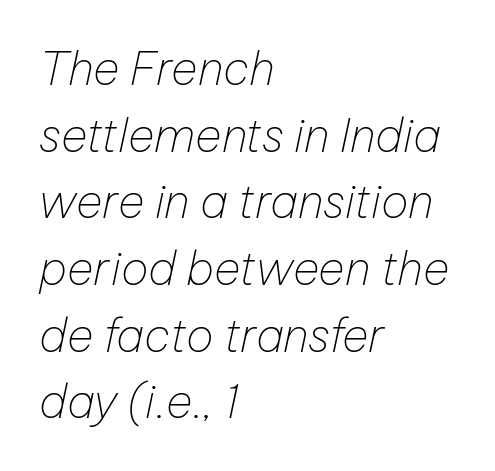
{"italic": "yes", "lean": "right", "slant_degrees": 12, "bold": "no", "weight": "thin", "width": "normal", "stroke_contrast": "low", "x_height": "medium", "monospaced": "no", "underline": "no", "align": "left", "line_spacing": "normal", "line_spacing_ratio": 1.45, "letter_spacing": "normal", "letter_spacing_em": 0.0, "glyph_px": 46}
